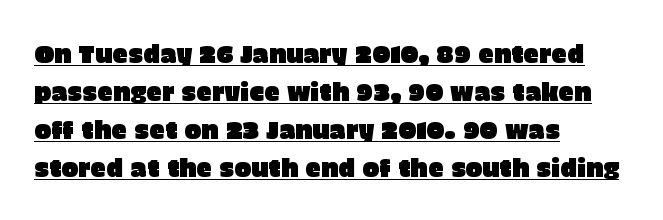
Q: Is the text italic (slanted)? A: No, it is upright.
Q: Is the text underlined? A: Yes.
Q: How is the paragraph aligned? A: Left-aligned.
Q: Is the spacing between letters normal or unusually wide? A: Normal.
Q: Is the spacing between lines tight, normal or loose? A: Normal.
